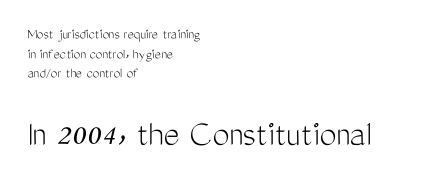
The image shows 38 px light, condensed sans-serif type, upright; set left-aligned, normal line spacing (1.31x), normal letter spacing, not underlined; the second (bottom) block is 2.53x larger; medium stroke contrast and a medium x-height.
